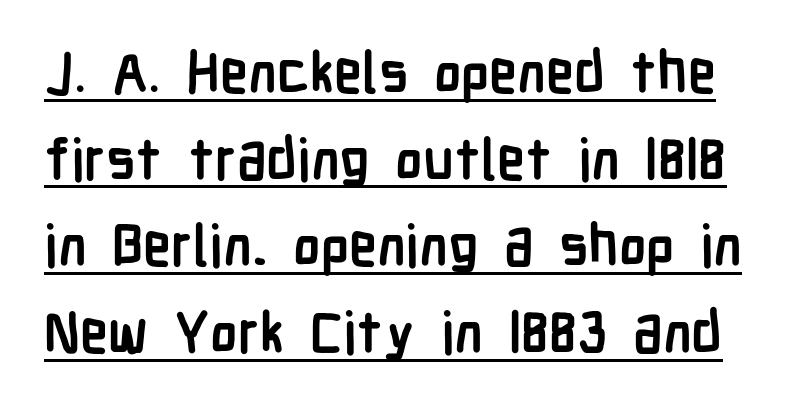
A typographer would call this underscored text. The glyphs have the mass of a bold cut. Varying glyph widths throughout — classic text-font behaviour. Tall strokes in this sample are plumb rather than angled.
